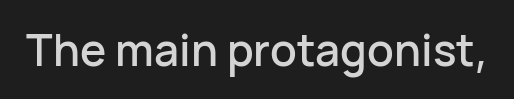
Q: Is the text italic (slanted)? A: No, it is upright.
Q: Is the typeface a serif or a sans-serif typeface? A: Sans-serif.
Q: Is the text underlined? A: No.
Q: Is the spacing between letters normal or unusually wide? A: Normal.
Q: Width (condensed, normal, or wide)? A: Normal.
Q: Stroke contrast? A: Low.
Q: x-height? A: Medium.
Q: Monospaced? A: No.
